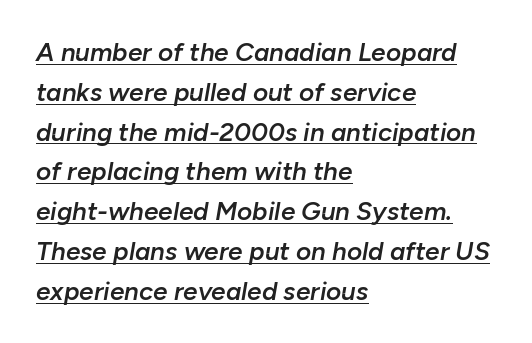
{"italic": "yes", "lean": "right", "slant_degrees": 10, "bold": "semi", "underline": "yes", "align": "left", "line_spacing": "normal", "line_spacing_ratio": 1.53, "letter_spacing": "normal", "letter_spacing_em": 0.0, "glyph_px": 26}
